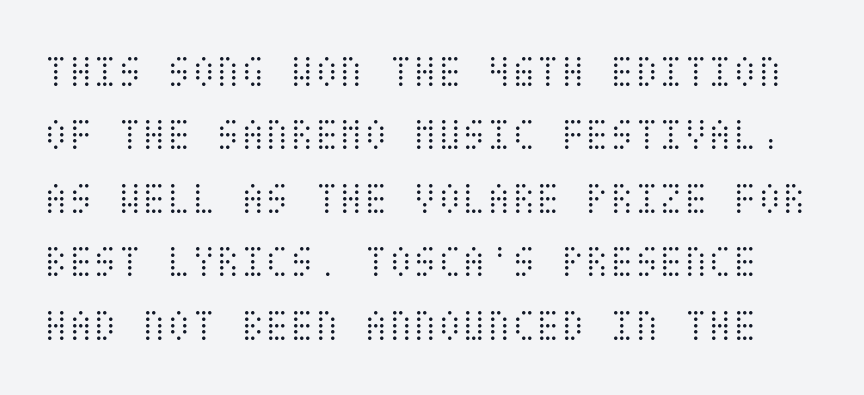
Q: Is the text bold? A: No.
Q: Is the text italic (slanted)? A: No, it is upright.
Q: Is the text underlined? A: No.
Q: Is the spacing between letters normal or unusually wide? A: Normal.
Q: Is the spacing between lines tight, normal or loose? A: Normal.
Q: Width (condensed, normal, or wide)? A: Condensed.
Q: Stroke contrast? A: Medium.
Q: x-height? A: Large.
